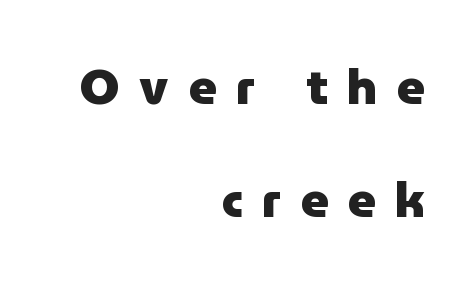
{"serif": "no", "italic": "no", "bold": "yes", "weight": "heavy", "width": "normal", "stroke_contrast": "low", "x_height": "medium", "monospaced": "no", "underline": "no", "align": "right", "line_spacing": "loose", "line_spacing_ratio": 2.3, "letter_spacing": "wide", "letter_spacing_em": 0.39, "glyph_px": 49}
